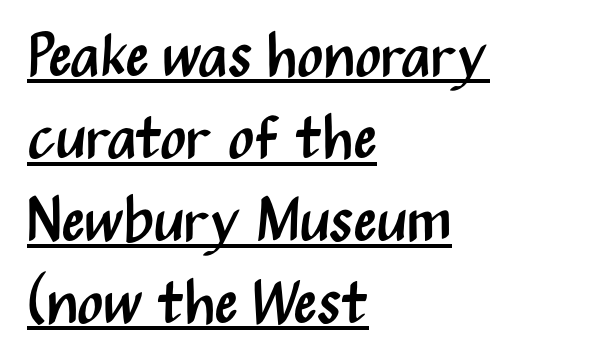
Q: Is the text bold? A: No.
Q: Is the text italic (slanted)? A: No, it is upright.
Q: Is the typeface a serif or a sans-serif typeface? A: Sans-serif.
Q: Is the text underlined? A: Yes.
Q: How is the paragraph aligned? A: Left-aligned.
Q: Is the spacing between letters normal or unusually wide? A: Normal.
Q: Is the spacing between lines tight, normal or loose? A: Normal.
Q: Width (condensed, normal, or wide)? A: Condensed.
Q: Stroke contrast? A: Medium.
Q: x-height? A: Medium.
Q: Monospaced? A: No.
